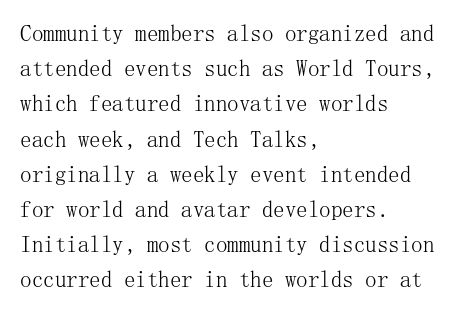
Q: Is the text bold? A: No.
Q: Is the text italic (slanted)? A: No, it is upright.
Q: Is the text underlined? A: No.
Q: How is the paragraph aligned? A: Left-aligned.
Q: Is the spacing between letters normal or unusually wide? A: Normal.
Q: Is the spacing between lines tight, normal or loose? A: Normal.
